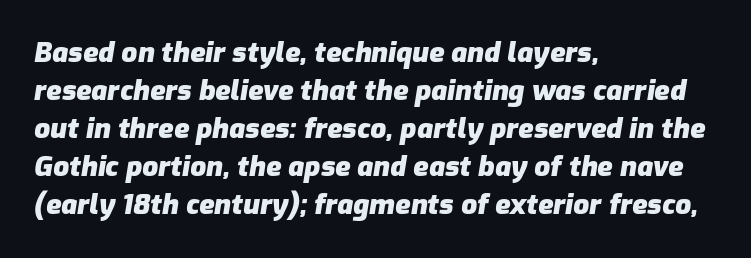
{"italic": "yes", "lean": "right", "slant_degrees": 9, "bold": "yes", "weight": "heavy", "width": "normal", "stroke_contrast": "low", "x_height": "medium", "monospaced": "no", "underline": "no", "align": "left", "line_spacing": "normal", "line_spacing_ratio": 1.36, "letter_spacing": "normal", "letter_spacing_em": 0.0, "glyph_px": 28}
